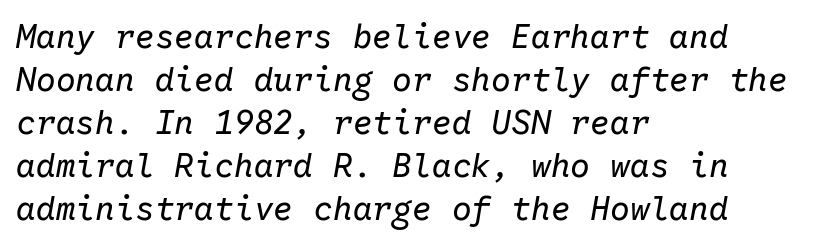
The image shows 33 px regular-weight type, italic (leaning right), monospaced; set left-aligned, normal line spacing (1.3x), normal letter spacing, not underlined; low stroke contrast and a medium x-height.
